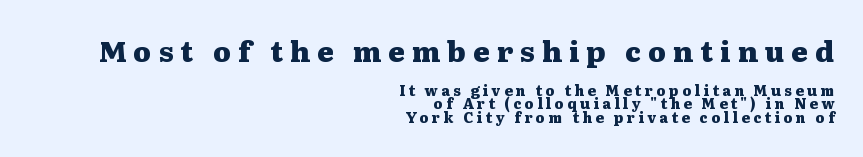
{"serif": "yes", "italic": "no", "bold": "yes", "weight": "heavy", "width": "wide", "stroke_contrast": "medium", "x_height": "medium", "monospaced": "no", "underline": "no", "align": "right", "line_spacing": "tight", "line_spacing_ratio": 0.97, "letter_spacing": "wide", "letter_spacing_em": 0.25, "larger_block": "first", "size_ratio": 2.0, "glyph_px": 28}
